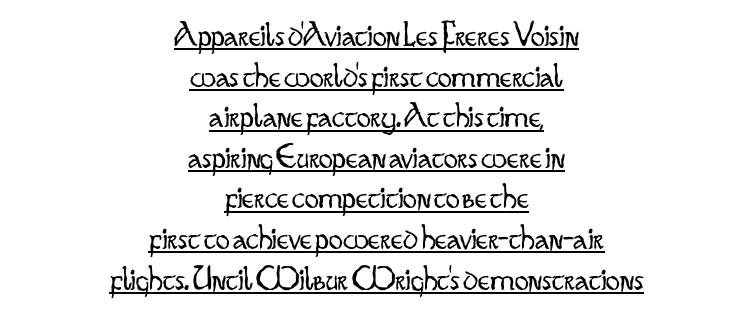
The image shows 35 px light, condensed sans-serif type, upright; set centered, line spacing 1.16x, normal letter spacing, underlined; low stroke contrast and a small x-height.
